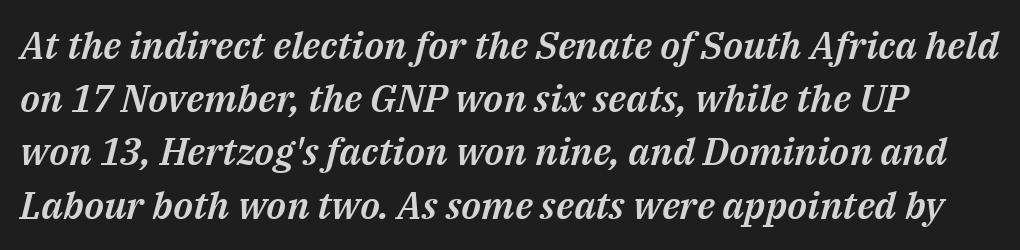
Q: Is the text italic (slanted)? A: Yes, it leans right by about 14 degrees.
Q: Is the text underlined? A: No.
Q: Is the spacing between letters normal or unusually wide? A: Normal.
Q: Is the spacing between lines tight, normal or loose? A: Normal.
Q: Width (condensed, normal, or wide)? A: Normal.
Q: Stroke contrast? A: Medium.
Q: x-height? A: Medium.
Q: Monospaced? A: No.
